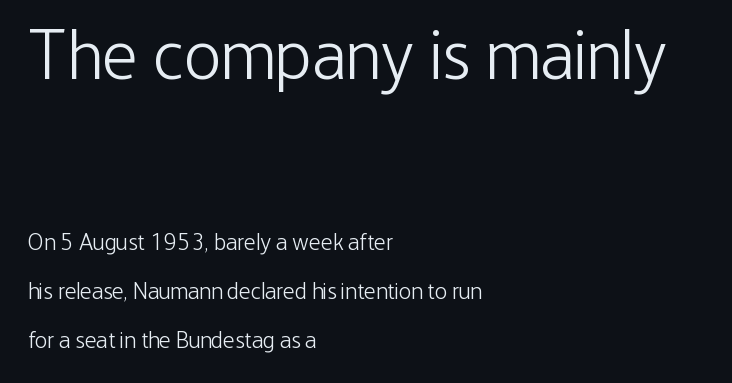
Q: Is the text bold? A: No.
Q: Is the text italic (slanted)? A: No, it is upright.
Q: Is the typeface a serif or a sans-serif typeface? A: Sans-serif.
Q: Is the text underlined? A: No.
Q: How is the paragraph aligned? A: Left-aligned.
Q: Is the spacing between letters normal or unusually wide? A: Normal.
Q: Is the spacing between lines tight, normal or loose? A: Loose.
Q: Which block of text is set in a larger size, the first (top) or the second (bottom)? A: The first (top) one.
Q: Width (condensed, normal, or wide)? A: Condensed.
Q: Stroke contrast? A: Low.
Q: x-height? A: Medium.
Q: Monospaced? A: No.
